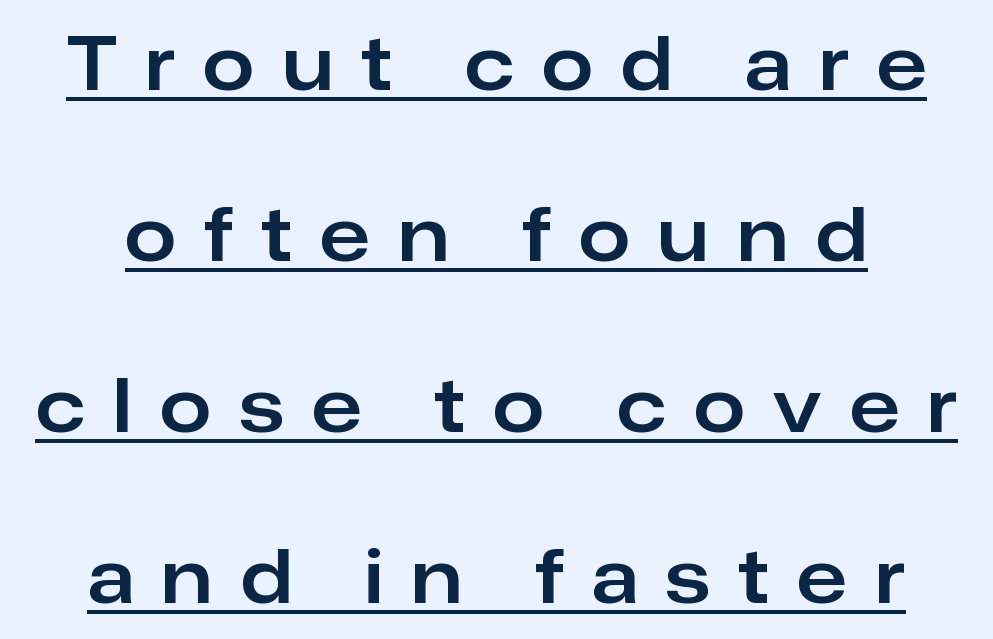
Q: Is the text italic (slanted)? A: No, it is upright.
Q: Is the typeface a serif or a sans-serif typeface? A: Sans-serif.
Q: Is the text underlined? A: Yes.
Q: Is the spacing between letters normal or unusually wide? A: Unusually wide.
Q: Is the spacing between lines tight, normal or loose? A: Loose.
Q: Width (condensed, normal, or wide)? A: Normal.
Q: Stroke contrast? A: Low.
Q: x-height? A: Medium.
Q: Monospaced? A: No.
